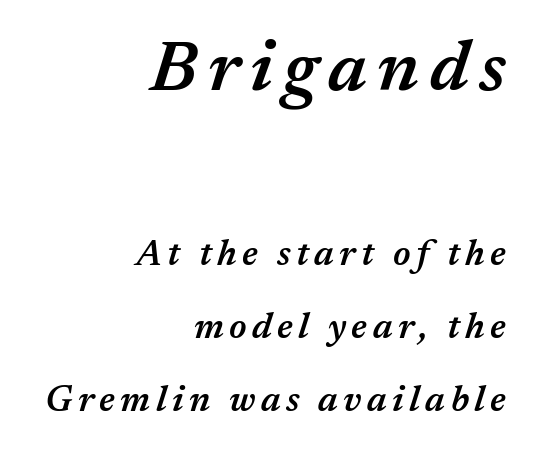
The image shows 71 px semibold type, italic (leaning right); set right-aligned, loose line spacing (2.03x), not underlined; the first (top) block is 1.97x larger; medium stroke contrast and a medium x-height.
